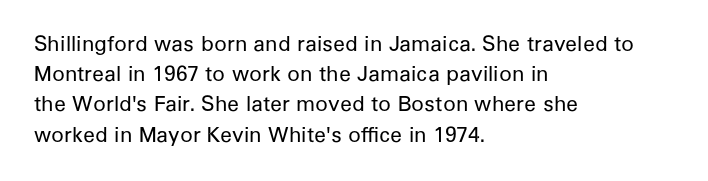
{"italic": "no", "bold": "no", "underline": "no", "align": "left", "line_spacing": "normal", "line_spacing_ratio": 1.44, "letter_spacing": "normal", "letter_spacing_em": 0.0, "glyph_px": 21}
